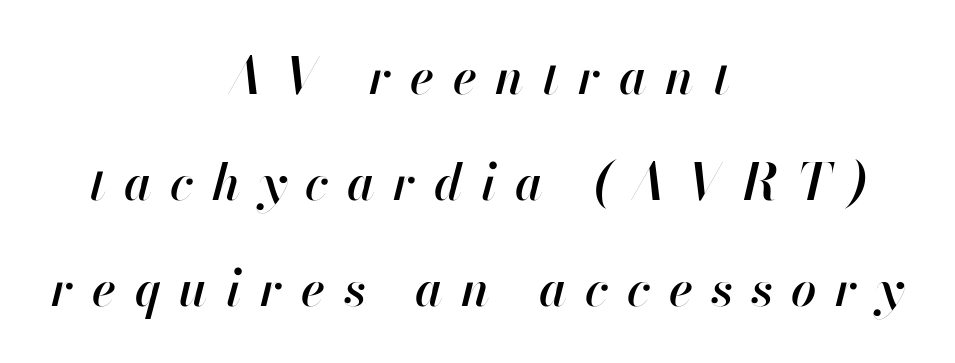
{"italic": "yes", "lean": "right", "slant_degrees": 13, "bold": "semi", "weight": "semibold", "width": "normal", "stroke_contrast": "high", "x_height": "small", "monospaced": "no", "underline": "no", "align": "center", "line_spacing": "loose", "line_spacing_ratio": 2.12, "letter_spacing": "wide", "letter_spacing_em": 0.37, "glyph_px": 50}
